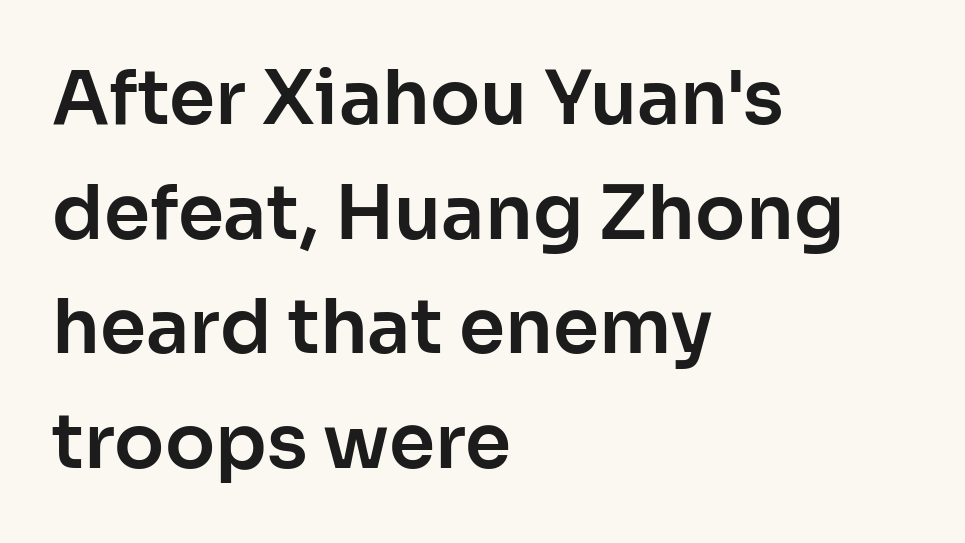
The image shows 74 px sans-serif type, upright; set left-aligned, normal line spacing (1.55x), normal letter spacing, not underlined; low stroke contrast and a medium x-height.
